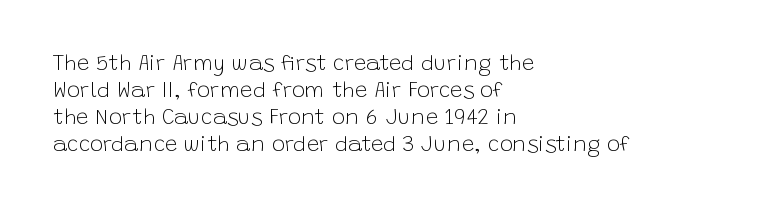
The image shows 22 px text type, upright; set left-aligned, line spacing 1.23x, normal letter spacing, not underlined.
